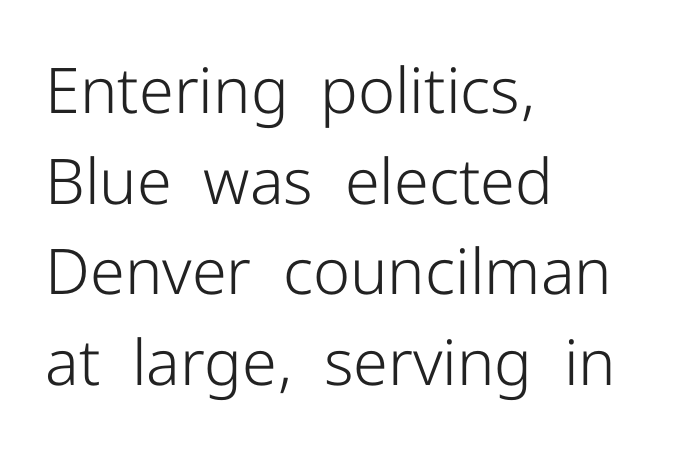
The image shows 63 px light sans-serif type, upright; set left-aligned, normal line spacing (1.44x), normal letter spacing, not underlined; low stroke contrast and a medium x-height.
